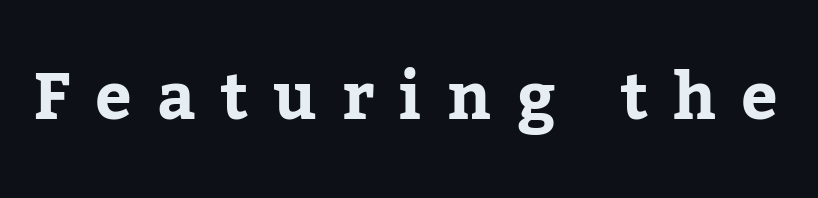
The face used here is rendered with a markedly widened letterfit. Is this a sans? No — the strokes have serifs. Posture: straight, roman, zero tilt. Spacing verdict: proportional, widths tailored to each character.
